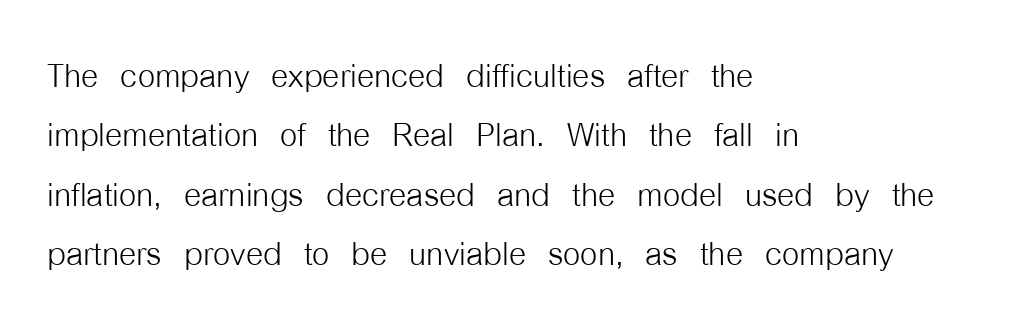
Q: Is the text bold? A: No.
Q: Is the text italic (slanted)? A: No, it is upright.
Q: Is the typeface a serif or a sans-serif typeface? A: Sans-serif.
Q: Is the text underlined? A: No.
Q: How is the paragraph aligned? A: Left-aligned.
Q: Is the spacing between letters normal or unusually wide? A: Normal.
Q: Is the spacing between lines tight, normal or loose? A: Normal.
Q: Width (condensed, normal, or wide)? A: Condensed.
Q: Stroke contrast? A: Low.
Q: x-height? A: Medium.
Q: Monospaced? A: No.
